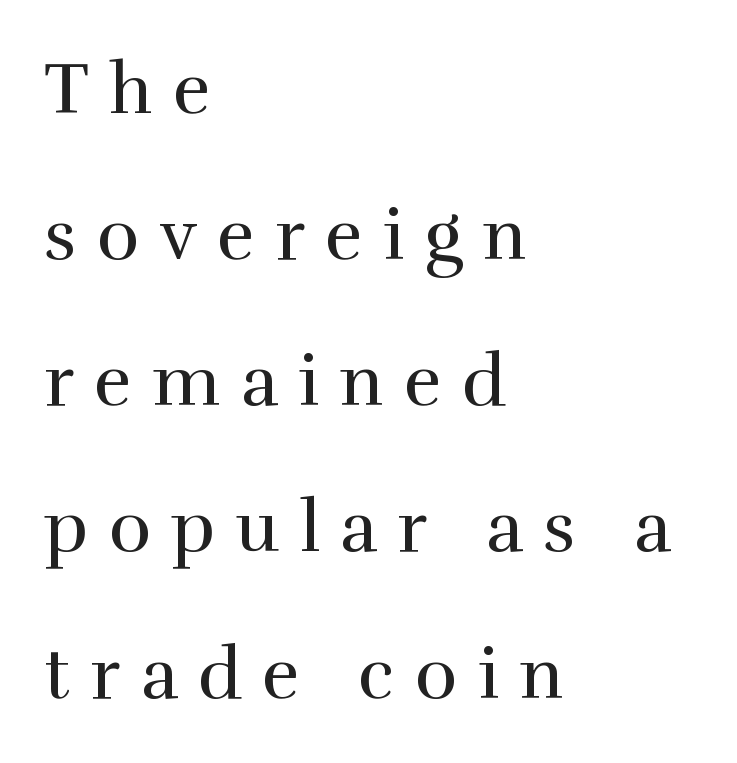
Compared with typical body copy, the letter spacing here is much looser. Unmarked baselines from the first word to the last. Type style note: has serifs. The block of text is sparse from top to bottom, with ample space between rows.
